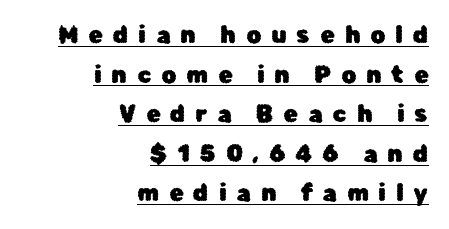
The image shows 23 px text type, upright; set right-aligned, line spacing 1.72x, unusually wide letter spacing (+0.44 em), underlined.
